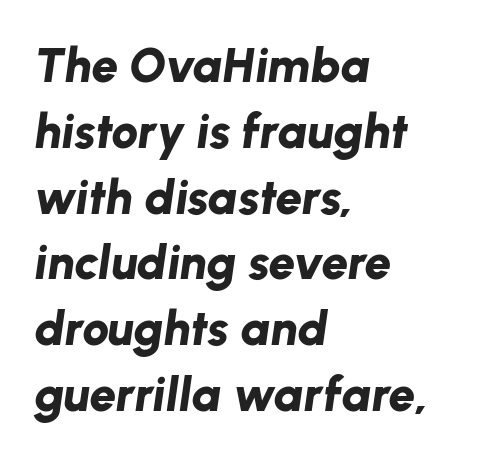
Q: Is the text bold? A: Yes.
Q: Is the text italic (slanted)? A: Yes, it leans right by about 8 degrees.
Q: Is the text underlined? A: No.
Q: How is the paragraph aligned? A: Left-aligned.
Q: Is the spacing between letters normal or unusually wide? A: Normal.
Q: Is the spacing between lines tight, normal or loose? A: Normal.
Q: Width (condensed, normal, or wide)? A: Normal.
Q: Stroke contrast? A: Low.
Q: x-height? A: Medium.
Q: Monospaced? A: No.
